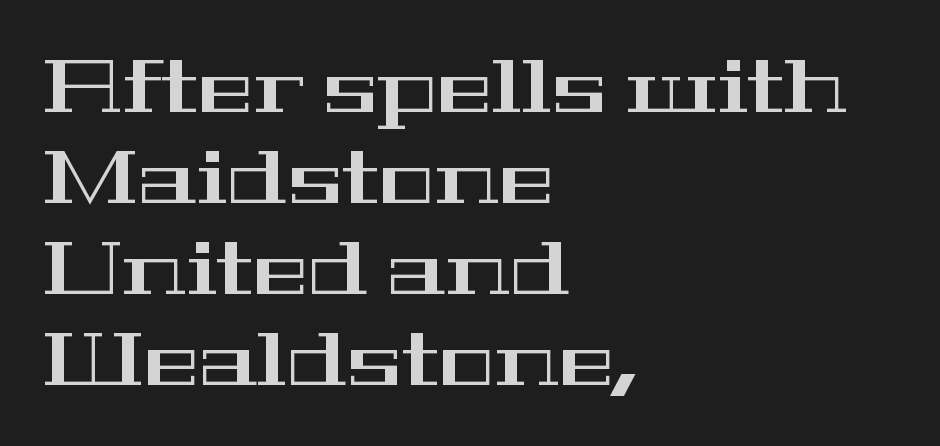
{"serif": "yes", "italic": "no", "width": "wide", "stroke_contrast": "high", "x_height": "medium", "monospaced": "no", "underline": "no", "align": "left", "line_spacing_ratio": 1.23, "letter_spacing": "normal", "letter_spacing_em": 0.0, "glyph_px": 74}
